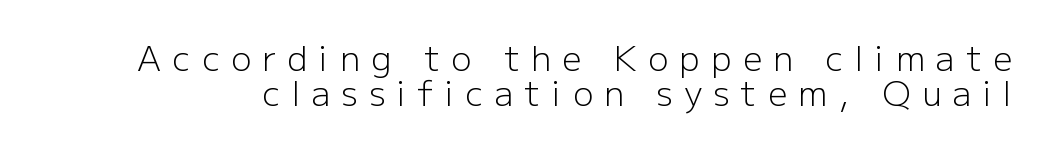
Q: Is the text bold? A: No.
Q: Is the text italic (slanted)? A: No, it is upright.
Q: Is the typeface a serif or a sans-serif typeface? A: Sans-serif.
Q: Is the text underlined? A: No.
Q: Is the spacing between letters normal or unusually wide? A: Unusually wide.
Q: Is the spacing between lines tight, normal or loose? A: Tight.
Q: Width (condensed, normal, or wide)? A: Normal.
Q: Stroke contrast? A: Low.
Q: x-height? A: Medium.
Q: Monospaced? A: No.
